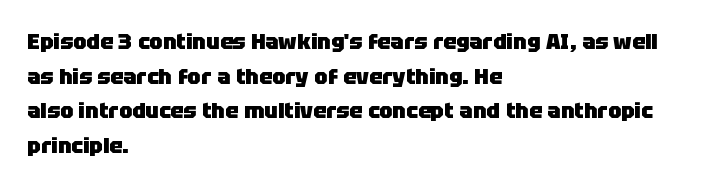
This sample uses an upright cut, with every glyph sitting square on the baseline. Whoever set this chose a conventional vertical rhythm. Students, note that the glyphs here touch the page at normal intervals. Strokes here are thick enough to call this a true bold.
